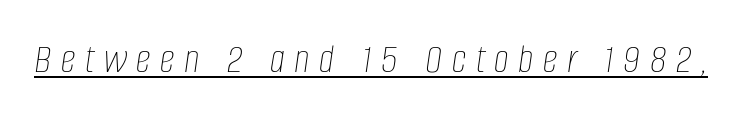
This is oblique type, the kind used for emphasis or titles. The letterforms stand isolated, each surrounded by extra space. Somebody hit Ctrl+U on this one — the words are underlined. The letters look calm and open, with moderate or lighter stems. Do the characters align in a grid? No, the font is proportional.
